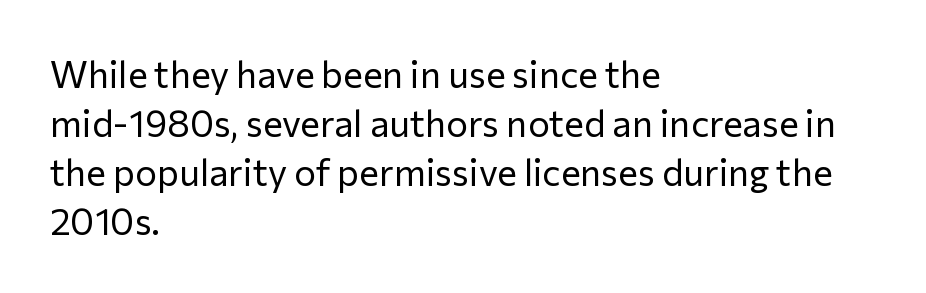
The type is set solid horizontally, with unmodified tracking. The words here are not underlined. A typesetter would call this leading conventional body-copy spacing. No heavy texture on the line: the type isn't bold. These lines are rendered in a variable-pitch font. Typographically, this falls in the sans-serif category.
